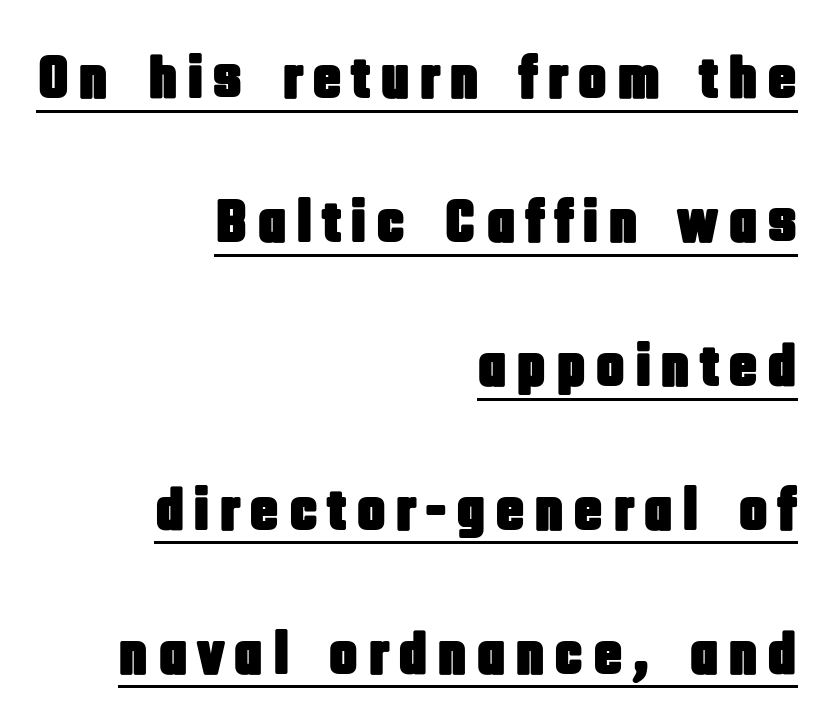
These lines are rendered in a variable-pitch font. Type style note: lacks serifs. The typography opts for an upright posture over an oblique one. The rag falls on the left side of this text block. The leading is generous, giving the passage an open texture.
